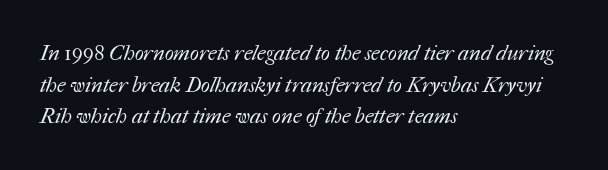
{"bold": "no", "underline": "no", "align": "left", "line_spacing": "normal", "line_spacing_ratio": 1.51, "letter_spacing": "normal", "letter_spacing_em": 0.0, "glyph_px": 21}
